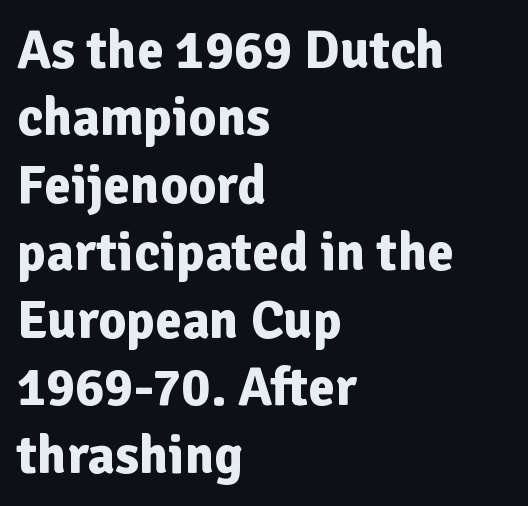
{"serif": "no", "italic": "no", "bold": "yes", "weight": "bold", "width": "normal", "stroke_contrast": "low", "x_height": "medium", "monospaced": "no", "underline": "no", "align": "left", "line_spacing": "normal", "line_spacing_ratio": 1.25, "letter_spacing": "normal", "letter_spacing_em": 0.0, "glyph_px": 54}
